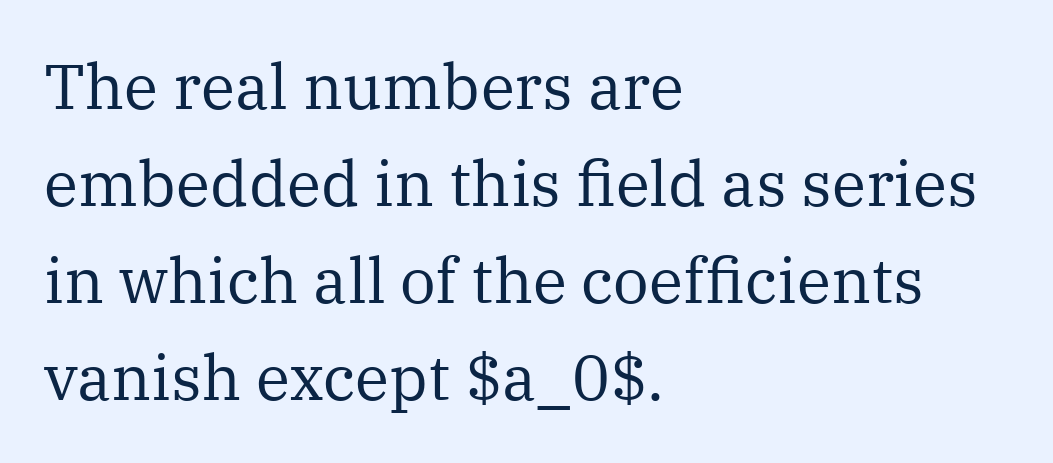
Q: Is the text bold? A: No.
Q: Is the text italic (slanted)? A: No, it is upright.
Q: Is the typeface a serif or a sans-serif typeface? A: Serif.
Q: Is the text underlined? A: No.
Q: How is the paragraph aligned? A: Left-aligned.
Q: Is the spacing between letters normal or unusually wide? A: Normal.
Q: Is the spacing between lines tight, normal or loose? A: Normal.
Q: Width (condensed, normal, or wide)? A: Normal.
Q: Stroke contrast? A: Medium.
Q: x-height? A: Medium.
Q: Monospaced? A: No.
